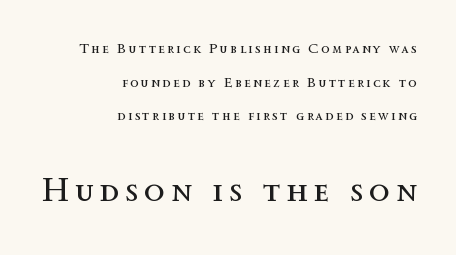
Check under the words: just untouched page. Scale increases going downward across the two blocks. The strokes carry an ordinary text weight at most. Horizontal alignment here is rightward, an uncommon choice for prose. You could fit nearly another row in the gap between these rows. In terms of posture, this sample is upright.
